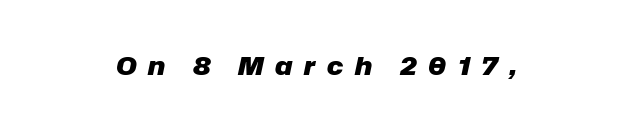
Q: Is the text bold? A: Yes.
Q: Is the text italic (slanted)? A: Yes, it leans right by about 12 degrees.
Q: Is the text underlined? A: No.
Q: How is the paragraph aligned? A: Centered.
Q: Is the spacing between letters normal or unusually wide? A: Unusually wide.
